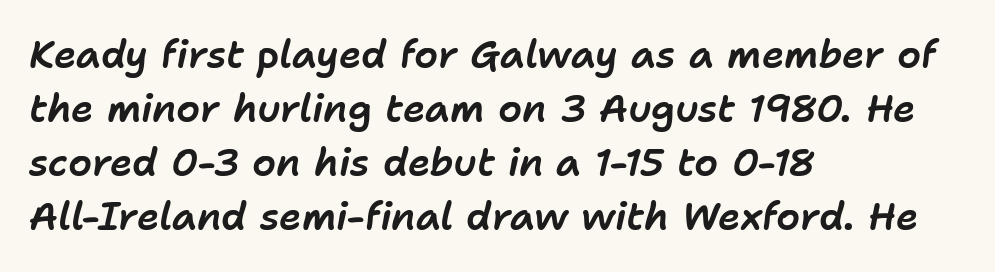
Q: Is the text italic (slanted)? A: Yes, it leans right by about 11 degrees.
Q: Is the text underlined? A: No.
Q: How is the paragraph aligned? A: Left-aligned.
Q: Is the spacing between letters normal or unusually wide? A: Normal.
Q: Is the spacing between lines tight, normal or loose? A: Normal.
Q: Width (condensed, normal, or wide)? A: Normal.
Q: Stroke contrast? A: Low.
Q: x-height? A: Medium.
Q: Monospaced? A: No.
